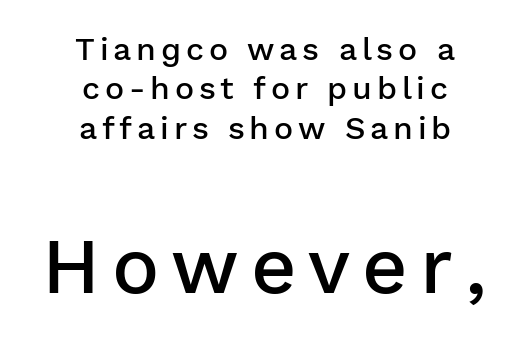
The face used here is proportionally spaced, like ordinary book or web type. The lines are quadded center. The second block has been scaled up relative to the first. How heavy is the stroke? Medium-heavy — a semibold, shy of bold. Are there feet on the stems? There aren't — it's a sans. The gap between lines stays unmarked.
